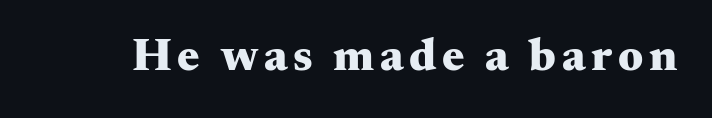
The image shows 47 px heavy, wide serif type, upright; set not underlined; medium stroke contrast and a small x-height.
